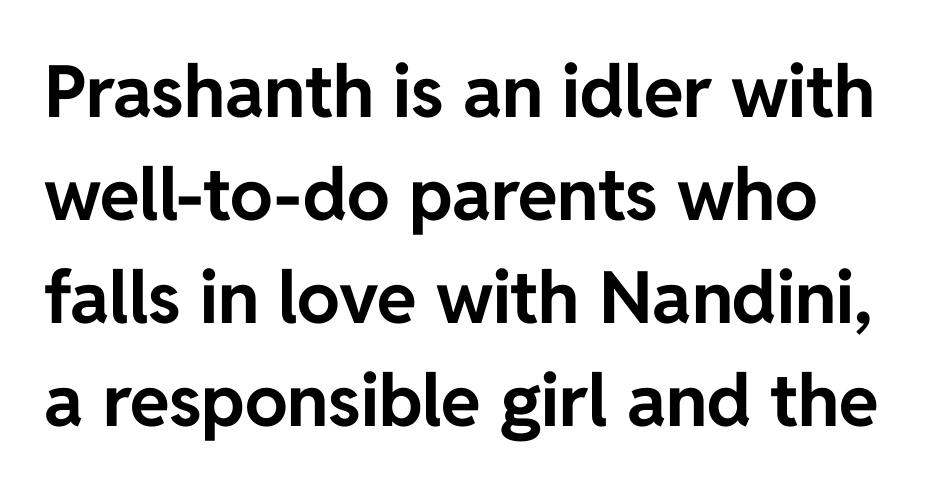
Honestly, the row spacing looks completely unremarkable. Ordinary non-slanted type is in use. How are the letters spaced? Ordinarily, with no added tracking. These lines are rendered in a variable-pitch font. Serif or sans? Sans — the stroke terminals are bare. Quick note: underline off.
